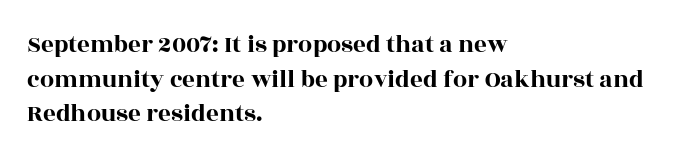
Has an underline been added? It has not. Observe the ordinary spacing: letters are neighbours, not strangers. What's the leading like? Ordinary, nothing unusual. Reading down the block, your eye returns to a fixed left position each line. Every character sits straight up, as roman type does.
